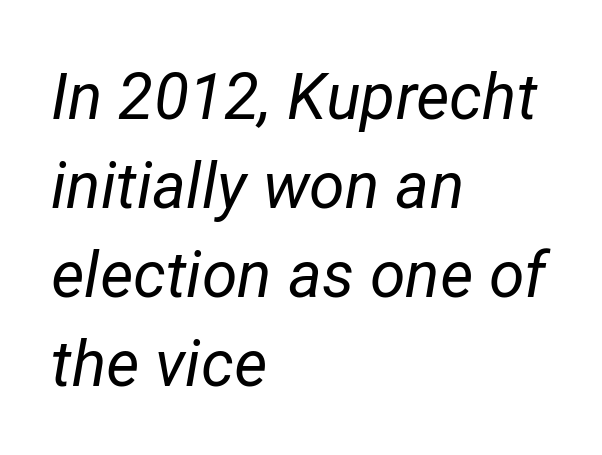
{"italic": "yes", "lean": "right", "slant_degrees": 12, "bold": "no", "weight": "regular", "width": "normal", "stroke_contrast": "low", "x_height": "medium", "monospaced": "no", "underline": "no", "align": "left", "line_spacing": "normal", "line_spacing_ratio": 1.39, "letter_spacing": "normal", "letter_spacing_em": 0.0, "glyph_px": 64}
